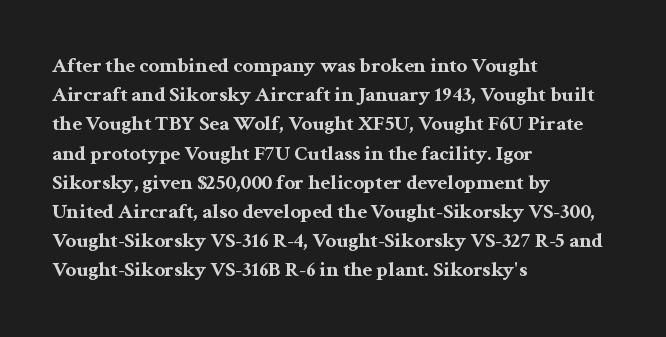
The image shows 21 px bold type, upright; set left-aligned, normal line spacing (1.39x), normal letter spacing, not underlined.
